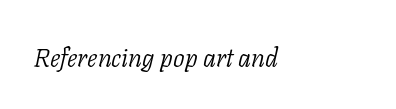
{"italic": "yes", "lean": "right", "slant_degrees": 11, "bold": "no", "underline": "no", "align": "left", "letter_spacing": "normal", "letter_spacing_em": 0.0, "glyph_px": 26}
